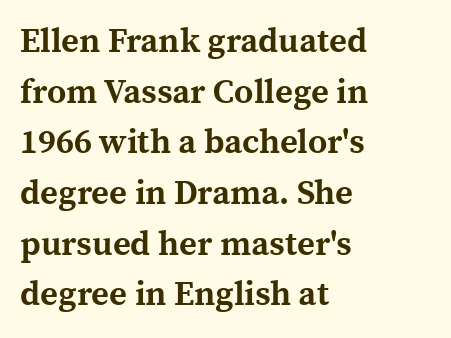
{"serif": "yes", "italic": "no", "bold": "yes", "weight": "bold", "width": "normal", "x_height": "medium", "monospaced": "no", "underline": "no", "align": "left", "line_spacing": "normal", "line_spacing_ratio": 1.49, "letter_spacing": "normal", "letter_spacing_em": 0.0, "glyph_px": 34}
